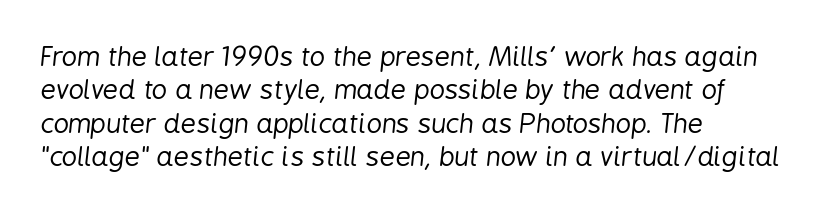
{"italic": "yes", "lean": "right", "slant_degrees": 6, "bold": "no", "underline": "no", "align": "left", "line_spacing_ratio": 1.24, "letter_spacing": "normal", "letter_spacing_em": 0.0, "glyph_px": 27}
